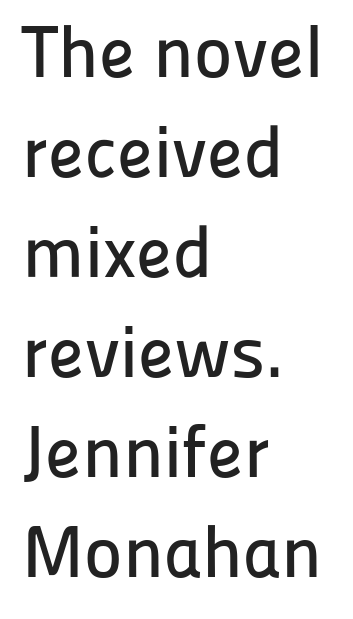
{"serif": "no", "italic": "no", "width": "normal", "stroke_contrast": "low", "x_height": "medium", "monospaced": "no", "underline": "no", "align": "left", "line_spacing": "normal", "line_spacing_ratio": 1.37, "letter_spacing": "normal", "letter_spacing_em": 0.0, "glyph_px": 73}
